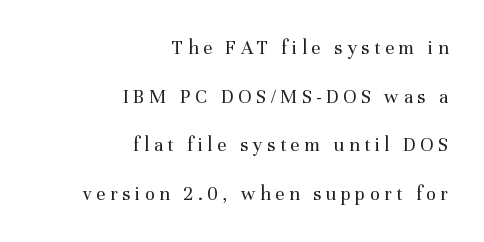
The image shows 20 px text type, upright; set right-aligned, loose line spacing (2.43x), unusually wide letter spacing (+0.23 em), not underlined.
